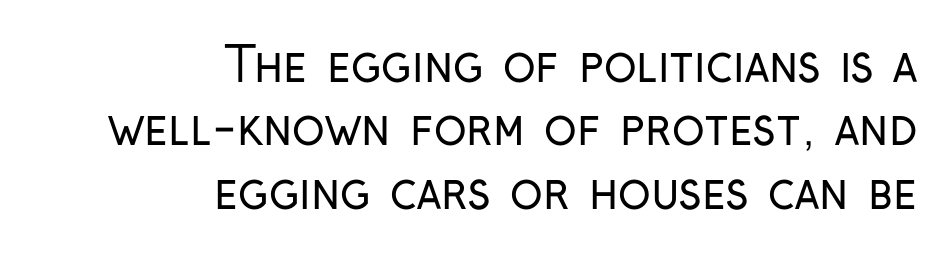
{"serif": "no", "italic": "no", "bold": "no", "weight": "regular", "width": "condensed", "stroke_contrast": "low", "x_height": "medium", "monospaced": "no", "underline": "no", "align": "right", "line_spacing": "normal", "line_spacing_ratio": 1.32, "letter_spacing": "normal", "letter_spacing_em": 0.0, "glyph_px": 48}
